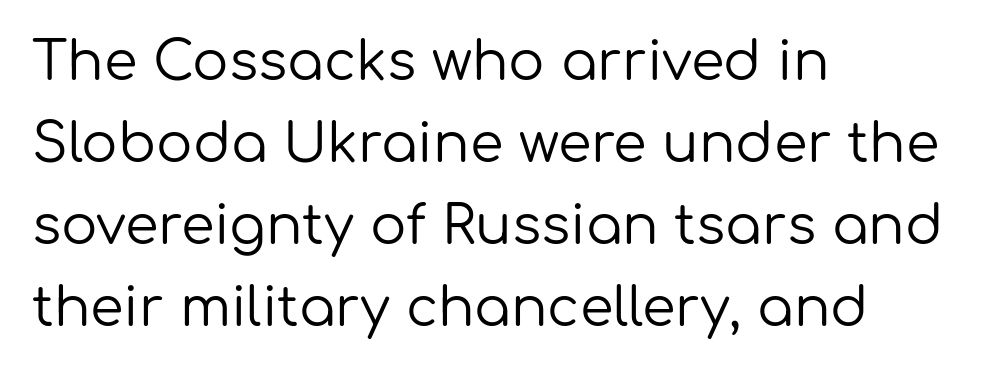
Q: Is the text bold? A: No.
Q: Is the text italic (slanted)? A: No, it is upright.
Q: Is the typeface a serif or a sans-serif typeface? A: Sans-serif.
Q: Is the text underlined? A: No.
Q: How is the paragraph aligned? A: Left-aligned.
Q: Is the spacing between letters normal or unusually wide? A: Normal.
Q: Is the spacing between lines tight, normal or loose? A: Normal.
Q: Width (condensed, normal, or wide)? A: Normal.
Q: Stroke contrast? A: Low.
Q: x-height? A: Medium.
Q: Monospaced? A: No.
